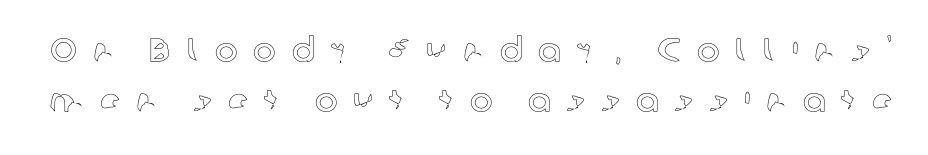
The image shows 34 px text type, upright; set normal line spacing (1.47x), unusually wide letter spacing (+0.46 em), not underlined; a medium x-height.
